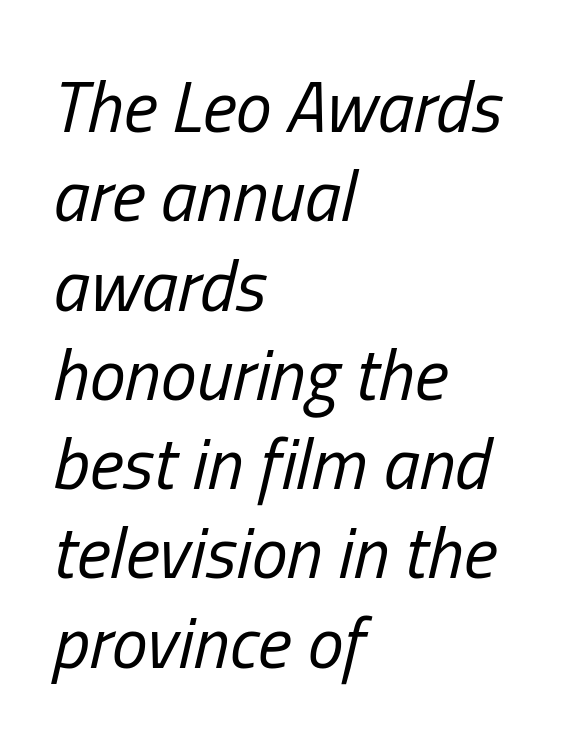
The passage shown is typed in a proportional face where columns would drift. Weight class: somewhere from thin through regular. The ragged edge is on the right, which tells us the setting is flush left. Italic? Definitely — the glyphs are oblique. Plain, unruled lines of type. You could call the tracking neutral — neither tight nor loose.
